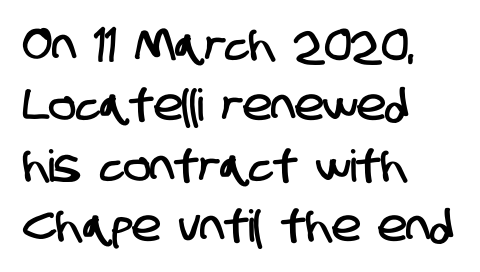
{"serif": "no", "width": "condensed", "stroke_contrast": "low", "x_height": "large", "monospaced": "no", "underline": "no", "align": "left", "line_spacing": "normal", "line_spacing_ratio": 1.37, "letter_spacing": "normal", "letter_spacing_em": 0.0, "glyph_px": 44}
